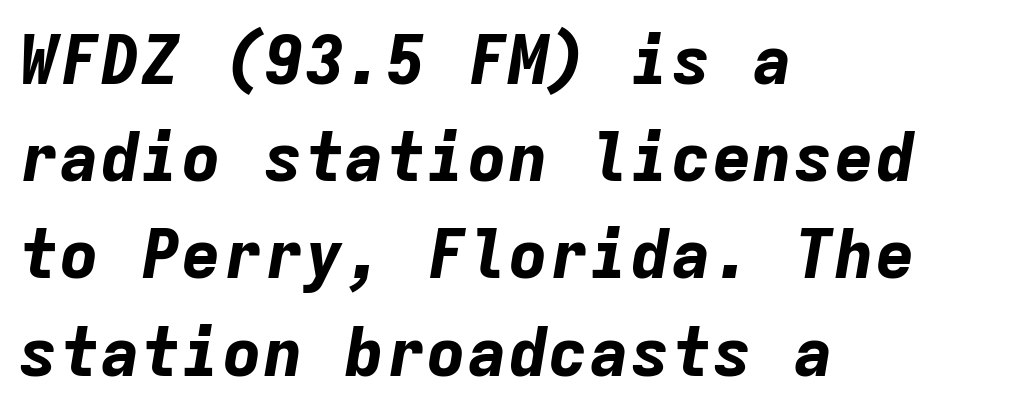
Q: Is the text bold? A: Yes.
Q: Is the text italic (slanted)? A: Yes, it leans right by about 9 degrees.
Q: Is the text underlined? A: No.
Q: How is the paragraph aligned? A: Left-aligned.
Q: Is the spacing between letters normal or unusually wide? A: Normal.
Q: Is the spacing between lines tight, normal or loose? A: Normal.
Q: Width (condensed, normal, or wide)? A: Normal.
Q: Stroke contrast? A: Low.
Q: x-height? A: Medium.
Q: Monospaced? A: Yes.
